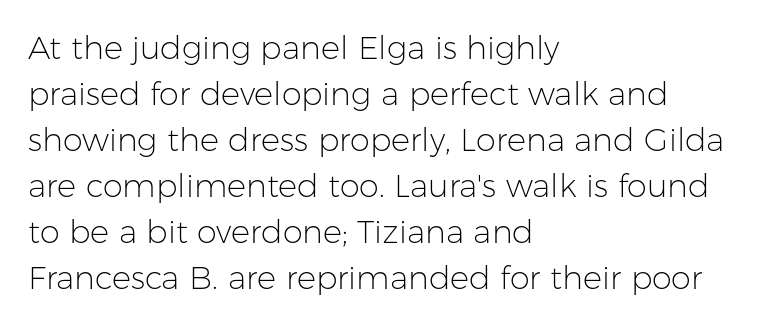
Weight: regular or lighter. Normally led — the rows are evenly, conventionally spaced. Nothing sits at the stroke ends, so this counts as sans-serif. How are the letters spaced? Ordinarily, with no added tracking. Looks like regular typesetting: each glyph gets only the width it needs. Rule under the text: the space is simply empty.
